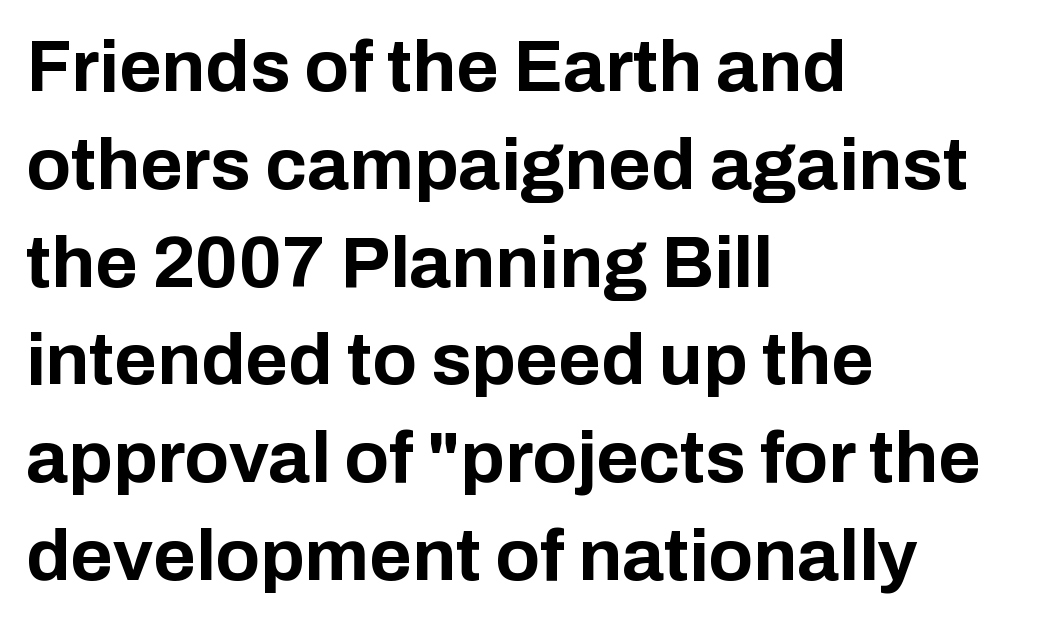
The image shows 73 px bold sans-serif type, upright; set left-aligned, normal line spacing (1.34x), normal letter spacing, not underlined; low stroke contrast and a medium x-height.
